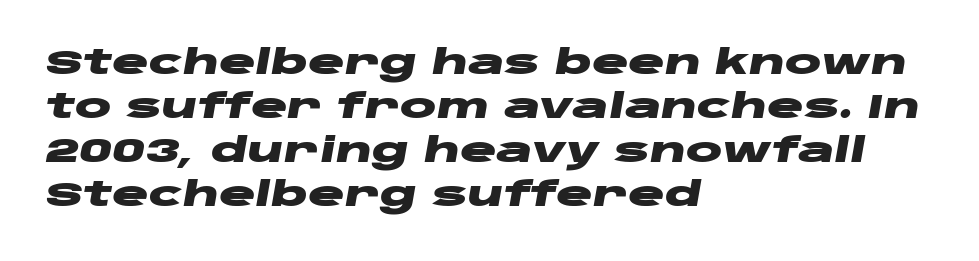
{"italic": "yes", "lean": "right", "slant_degrees": 10, "bold": "yes", "weight": "heavy", "width": "wide", "stroke_contrast": "low", "x_height": "large", "monospaced": "no", "underline": "no", "align": "left", "line_spacing": "normal", "line_spacing_ratio": 1.29, "letter_spacing": "normal", "letter_spacing_em": 0.0, "glyph_px": 34}
